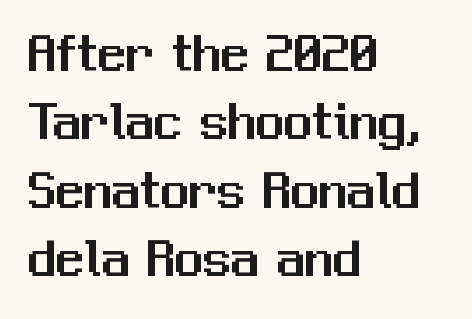
The zone under the glyphs is completely vacant. Nothing unusual about the tracking: characters are spaced as the font intends. Font category for this specimen: sans-serif. Do the characters align in a grid? No, the font is proportional.
